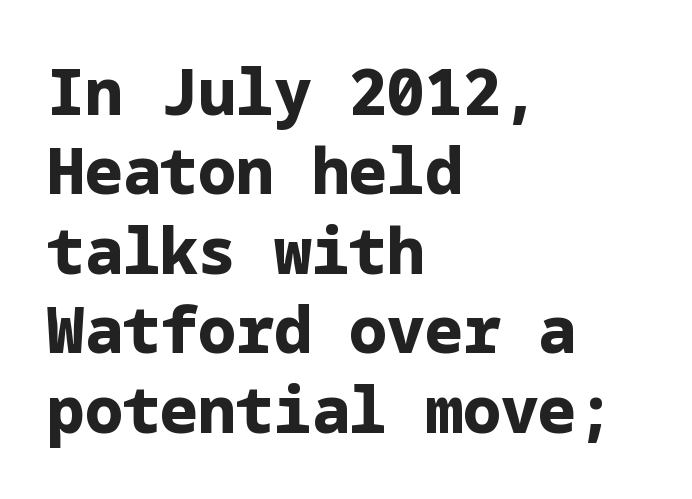
The image shows 63 px bold sans-serif type, upright; set left-aligned, normal line spacing (1.26x), normal letter spacing, not underlined; low stroke contrast and a medium x-height.
